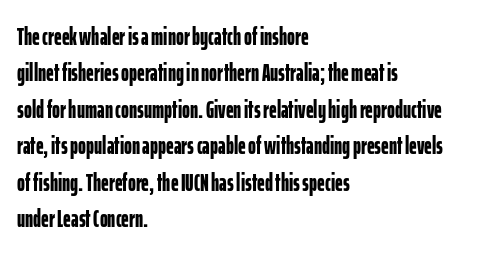
The designer left line spacing at the default. The horizontal fit of the characters is conventional and even. The specimen reads as upright at a glance. The passage shown is not underscored anywhere. The letters are bold, with thick, heavy strokes.
